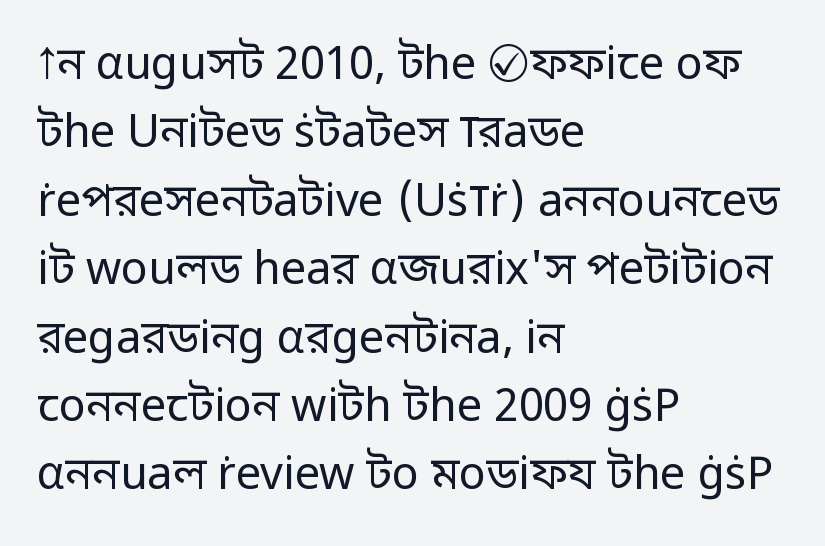
Q: Is the text bold? A: No.
Q: Is the text italic (slanted)? A: No, it is upright.
Q: Is the typeface a serif or a sans-serif typeface? A: Sans-serif.
Q: Is the text underlined? A: No.
Q: How is the paragraph aligned? A: Left-aligned.
Q: Is the spacing between letters normal or unusually wide? A: Normal.
Q: Is the spacing between lines tight, normal or loose? A: Normal.
Q: Width (condensed, normal, or wide)? A: Normal.
Q: Stroke contrast? A: Low.
Q: x-height? A: Medium.
Q: Monospaced? A: No.
